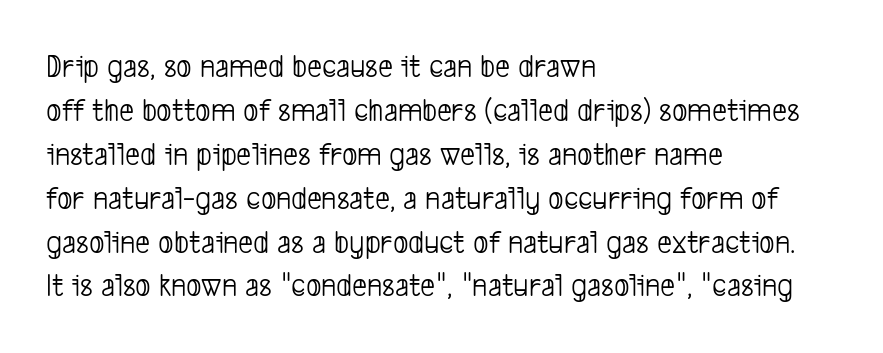
Q: Is the text bold? A: No.
Q: Is the typeface a serif or a sans-serif typeface? A: Sans-serif.
Q: Is the text underlined? A: No.
Q: How is the paragraph aligned? A: Left-aligned.
Q: Is the spacing between letters normal or unusually wide? A: Normal.
Q: Is the spacing between lines tight, normal or loose? A: Normal.
Q: Width (condensed, normal, or wide)? A: Condensed.
Q: Stroke contrast? A: Low.
Q: x-height? A: Medium.
Q: Monospaced? A: No.
